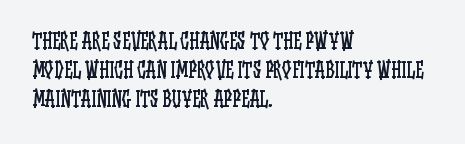
{"italic": "no", "bold": "no", "underline": "no", "align": "left", "line_spacing": "normal", "line_spacing_ratio": 1.38, "letter_spacing": "normal", "letter_spacing_em": 0.0, "glyph_px": 21}
